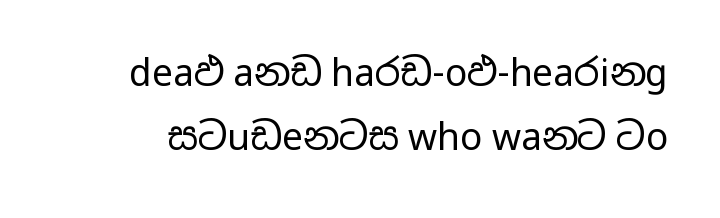
The image shows 37 px regular-weight, wide sans-serif type, upright; set line spacing 1.72x, normal letter spacing, not underlined; low stroke contrast and a medium x-height.
